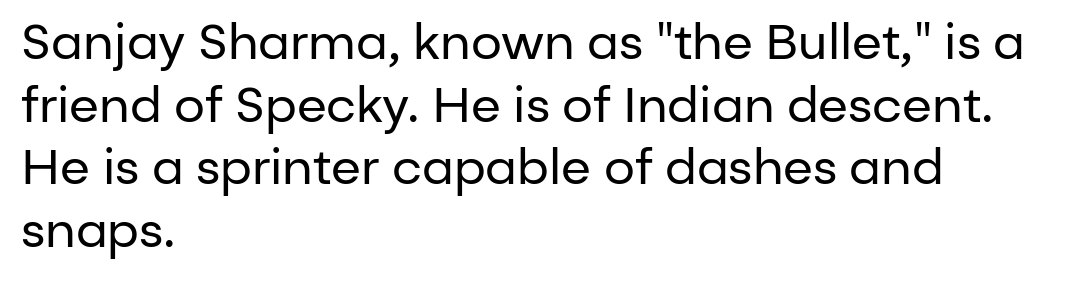
Q: Is the text bold? A: No.
Q: Is the text italic (slanted)? A: No, it is upright.
Q: Is the typeface a serif or a sans-serif typeface? A: Sans-serif.
Q: Is the text underlined? A: No.
Q: How is the paragraph aligned? A: Left-aligned.
Q: Is the spacing between letters normal or unusually wide? A: Normal.
Q: Is the spacing between lines tight, normal or loose? A: Normal.
Q: Width (condensed, normal, or wide)? A: Normal.
Q: Stroke contrast? A: Low.
Q: x-height? A: Medium.
Q: Monospaced? A: No.
